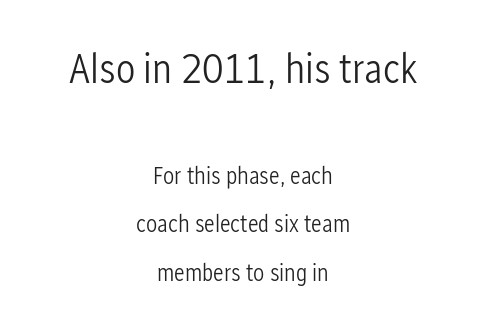
The image shows 43 px light, condensed sans-serif type, upright; set centered, loose line spacing (1.94x), normal letter spacing, not underlined; the first (top) block is 1.72x larger; low stroke contrast and a medium x-height.
